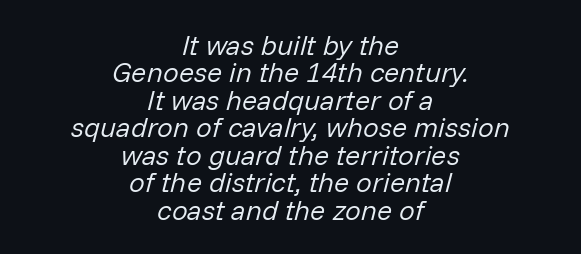
The image shows 28 px regular-weight type, italic (leaning right); set centered, tight line spacing (0.98x), normal letter spacing, not underlined; low stroke contrast and a medium x-height.
